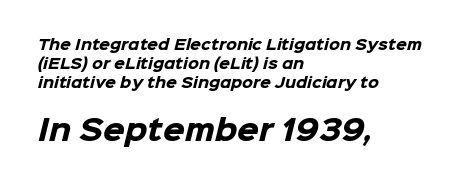
The image shows 28 px heavy sans-serif type; set left-aligned, normal line spacing (1.37x), normal letter spacing, not underlined; the second (bottom) block is 2.0x larger; low stroke contrast and a medium x-height.
